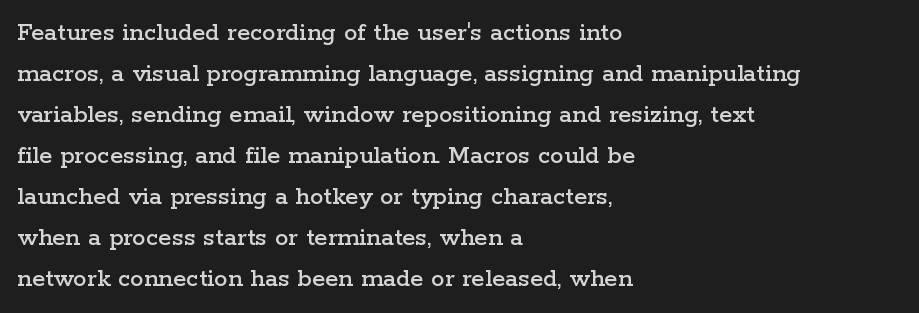
The image shows 27 px text type, upright; set left-aligned, normal line spacing (1.52x), normal letter spacing, not underlined.
